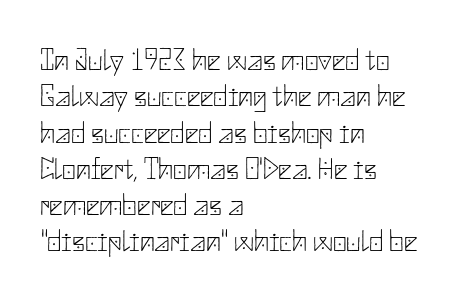
Q: Is the text bold? A: No.
Q: Is the text italic (slanted)? A: No, it is upright.
Q: Is the typeface a serif or a sans-serif typeface? A: Sans-serif.
Q: Is the text underlined? A: No.
Q: How is the paragraph aligned? A: Left-aligned.
Q: Is the spacing between letters normal or unusually wide? A: Normal.
Q: Width (condensed, normal, or wide)? A: Normal.
Q: Stroke contrast? A: Low.
Q: x-height? A: Small.
